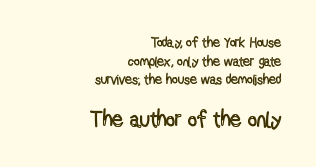
{"italic": "no", "underline": "no", "align": "right", "line_spacing": "normal", "line_spacing_ratio": 1.33, "letter_spacing": "normal", "letter_spacing_em": 0.0, "larger_block": "second", "size_ratio": 1.57, "glyph_px": 22}
